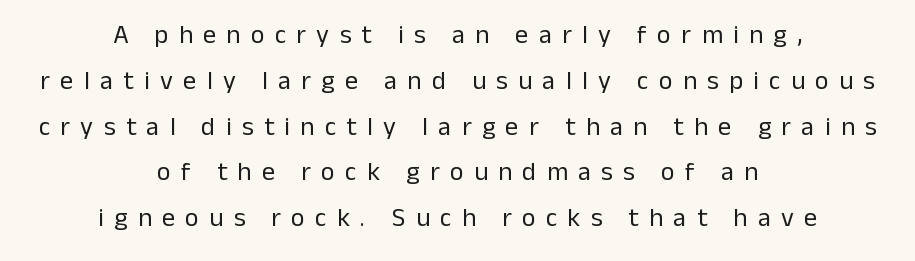
{"italic": "no", "bold": "no", "underline": "no", "align": "center", "line_spacing_ratio": 1.76, "letter_spacing": "wide", "letter_spacing_em": 0.4, "glyph_px": 26}
